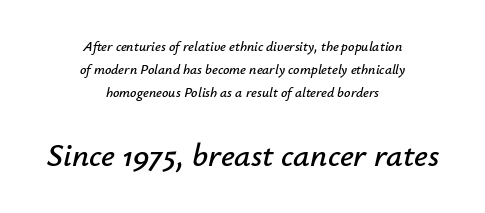
Q: Is the text italic (slanted)? A: Yes, it leans right by about 12 degrees.
Q: Is the text underlined? A: No.
Q: How is the paragraph aligned? A: Centered.
Q: Is the spacing between letters normal or unusually wide? A: Normal.
Q: Is the spacing between lines tight, normal or loose? A: Normal.
Q: Which block of text is set in a larger size, the first (top) or the second (bottom)? A: The second (bottom) one.
Q: Width (condensed, normal, or wide)? A: Normal.
Q: Stroke contrast? A: Low.
Q: x-height? A: Small.
Q: Monospaced? A: No.
